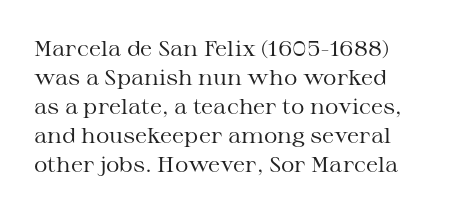
The image shows 21 px text type, upright; set normal line spacing (1.38x), normal letter spacing, not underlined.
